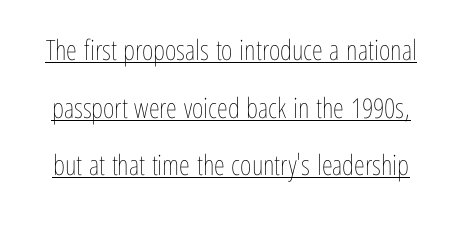
The image shows 28 px thin, condensed type, upright; set loose line spacing (2.06x), normal letter spacing, underlined; low stroke contrast and a medium x-height.
